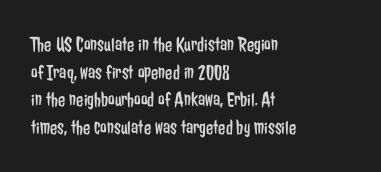
{"italic": "no", "bold": "no", "underline": "no", "align": "left", "line_spacing": "normal", "line_spacing_ratio": 1.31, "letter_spacing": "normal", "letter_spacing_em": 0.0, "glyph_px": 21}
